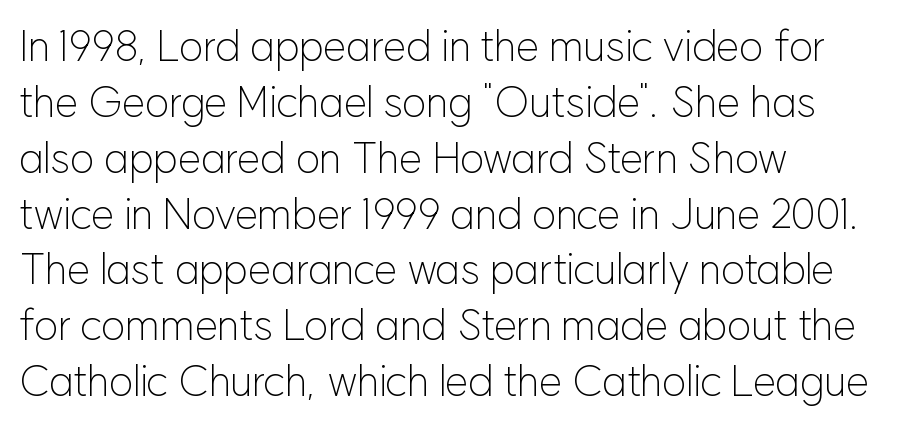
{"serif": "no", "italic": "no", "bold": "no", "weight": "light", "width": "normal", "stroke_contrast": "low", "x_height": "medium", "monospaced": "no", "underline": "no", "align": "left", "line_spacing": "normal", "line_spacing_ratio": 1.33, "letter_spacing": "normal", "letter_spacing_em": 0.0, "glyph_px": 42}
